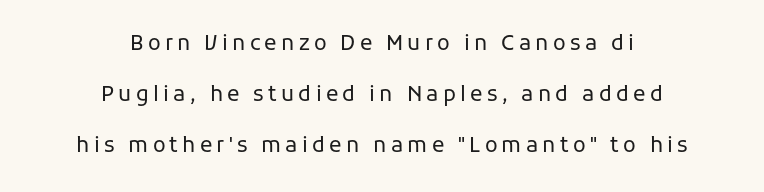
{"italic": "no", "bold": "no", "underline": "no", "align": "center", "line_spacing": "loose", "line_spacing_ratio": 2.42, "letter_spacing": "wide", "letter_spacing_em": 0.2, "glyph_px": 21}
